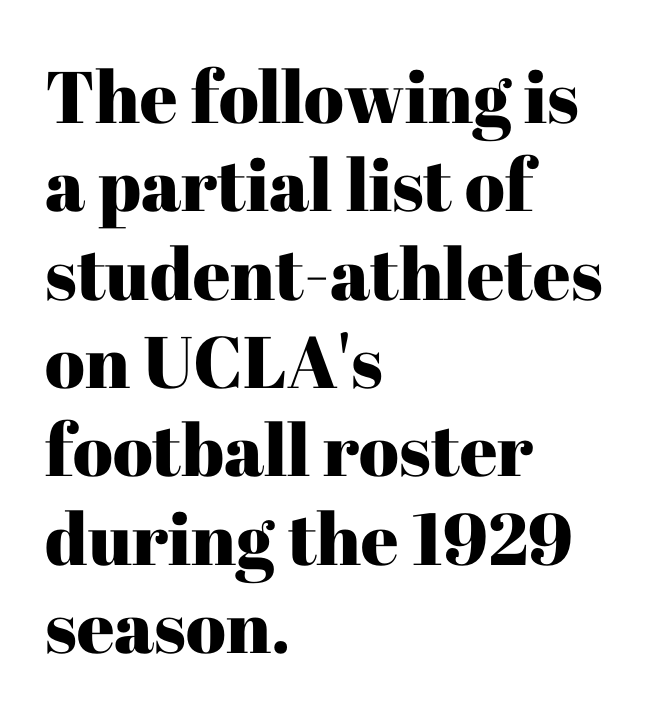
The image shows 73 px serif type, upright; set left-aligned, line spacing 1.21x, normal letter spacing, not underlined; high stroke contrast and a medium x-height.
